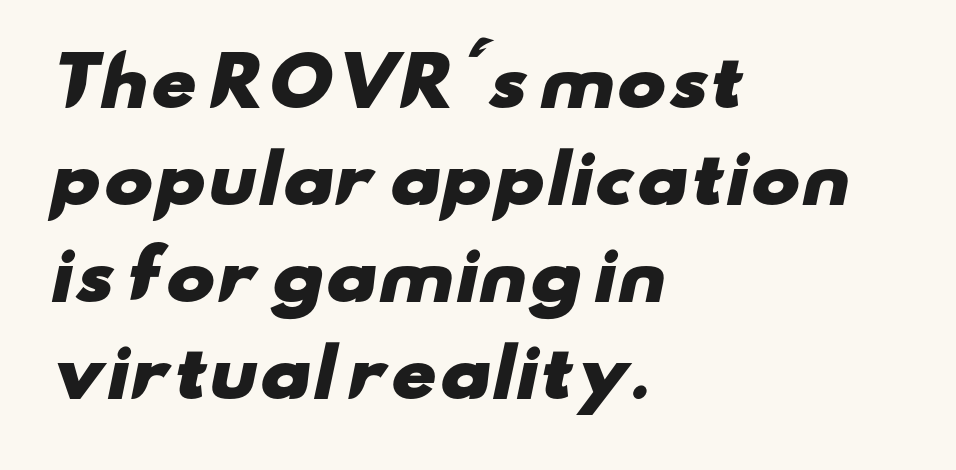
{"serif": "no", "bold": "yes", "weight": "heavy", "width": "wide", "stroke_contrast": "low", "x_height": "small", "monospaced": "no", "underline": "no", "align": "left", "line_spacing": "normal", "line_spacing_ratio": 1.47, "letter_spacing": "normal", "letter_spacing_em": 0.0, "glyph_px": 66}
